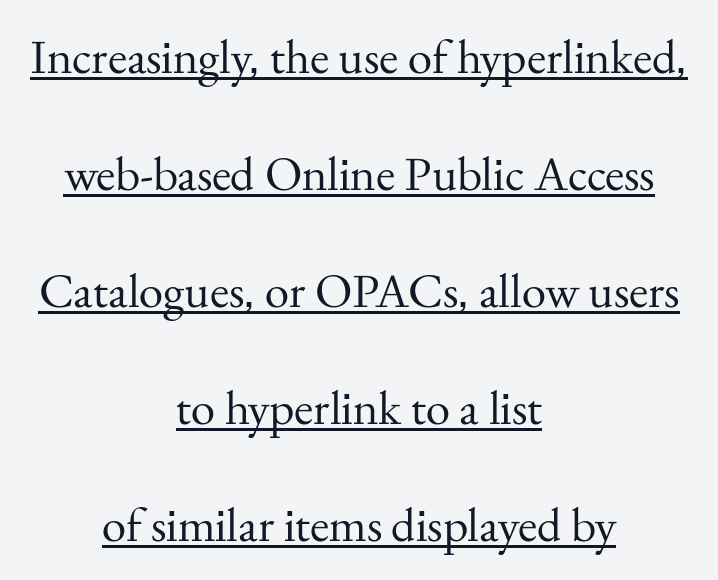
{"serif": "yes", "italic": "no", "bold": "no", "weight": "regular", "width": "normal", "stroke_contrast": "medium", "x_height": "small", "monospaced": "no", "underline": "yes", "align": "center", "line_spacing": "loose", "line_spacing_ratio": 2.39, "letter_spacing": "normal", "letter_spacing_em": 0.0, "glyph_px": 49}
